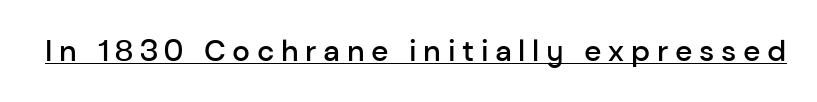
The image shows 30 px semibold sans-serif type, upright; set unusually wide letter spacing (+0.22 em), underlined; low stroke contrast and a medium x-height.
